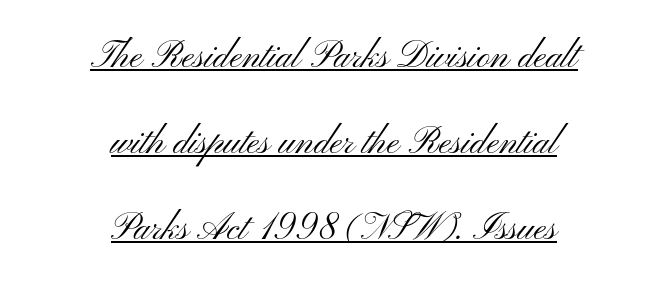
Q: Is the text bold? A: No.
Q: Is the text italic (slanted)? A: Yes.
Q: Is the typeface a serif or a sans-serif typeface? A: Sans-serif.
Q: Is the text underlined? A: Yes.
Q: How is the paragraph aligned? A: Centered.
Q: Is the spacing between letters normal or unusually wide? A: Normal.
Q: Is the spacing between lines tight, normal or loose? A: Loose.
Q: Width (condensed, normal, or wide)? A: Wide.
Q: Stroke contrast? A: Medium.
Q: x-height? A: Small.
Q: Monospaced? A: No.
